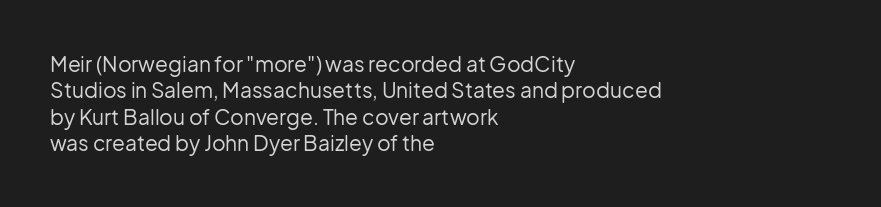
The rendering uses a moderate line-height, typical for paragraphs. Only glyphs here, with clear space below each row. The passage is arranged the way most books set body copy — flush left. Spacing between characters is what you'd get straight out of the box.
